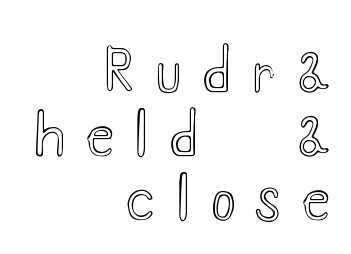
The image shows 56 px wide type, upright; set right-aligned, tight line spacing (1.14x), unusually wide letter spacing (+0.38 em), not underlined; a small x-height.
